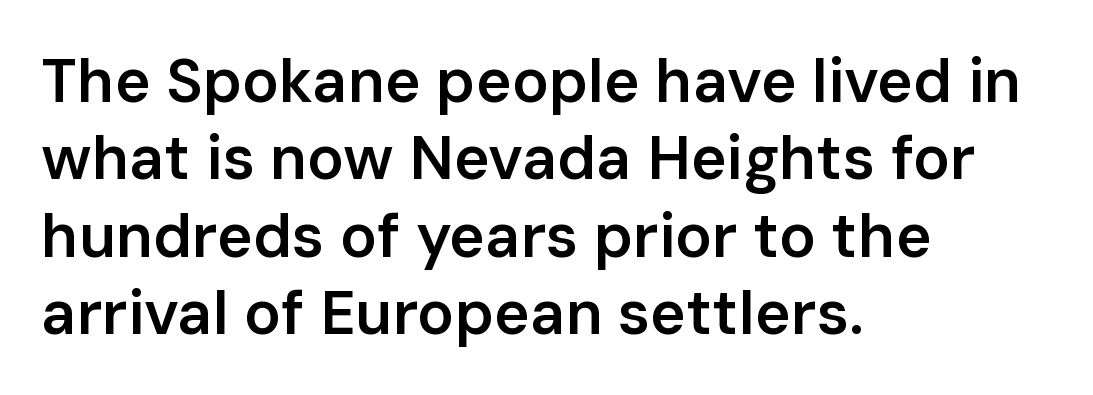
The image shows 61 px semibold sans-serif type, upright; set left-aligned, normal line spacing (1.27x), normal letter spacing, not underlined; low stroke contrast and a medium x-height.
